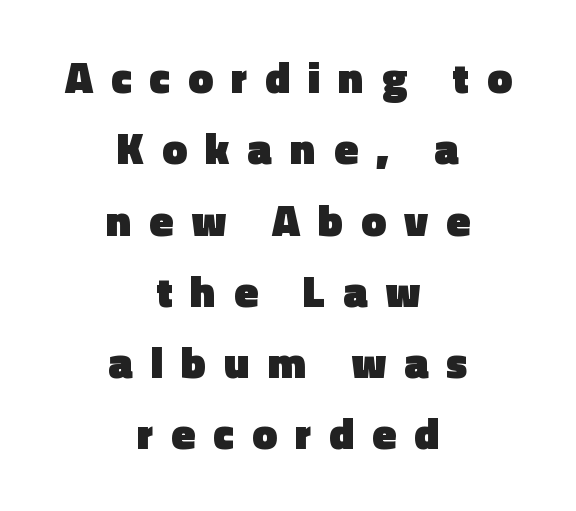
{"serif": "no", "italic": "no", "bold": "yes", "weight": "heavy", "width": "normal", "x_height": "medium", "monospaced": "no", "underline": "no", "align": "center", "line_spacing": "normal", "line_spacing_ratio": 1.62, "letter_spacing": "wide", "letter_spacing_em": 0.41, "glyph_px": 44}
